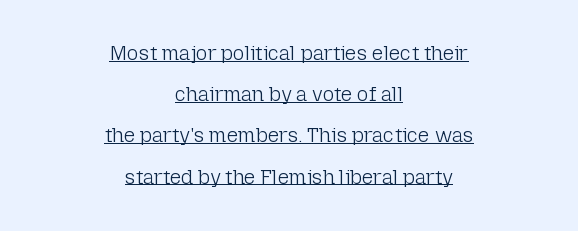
Q: Is the text bold? A: No.
Q: Is the text italic (slanted)? A: No, it is upright.
Q: Is the text underlined? A: Yes.
Q: How is the paragraph aligned? A: Centered.
Q: Is the spacing between letters normal or unusually wide? A: Normal.
Q: Is the spacing between lines tight, normal or loose? A: Loose.
